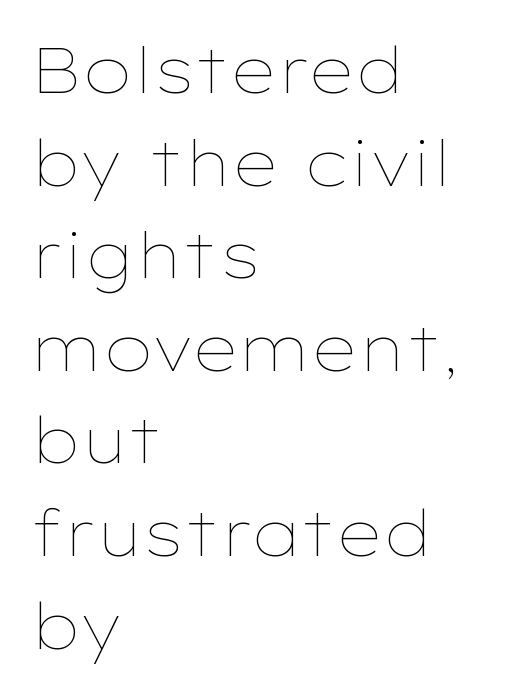
Here the glyphs are tracked normally, forming tight word shapes. Weight: regular or lighter. Do the characters align in a grid? No, the font is proportional. Do the letters lean? They stand straight. Students, observe: this is what conventionally led text looks like. Has an underline been added? It has not.
